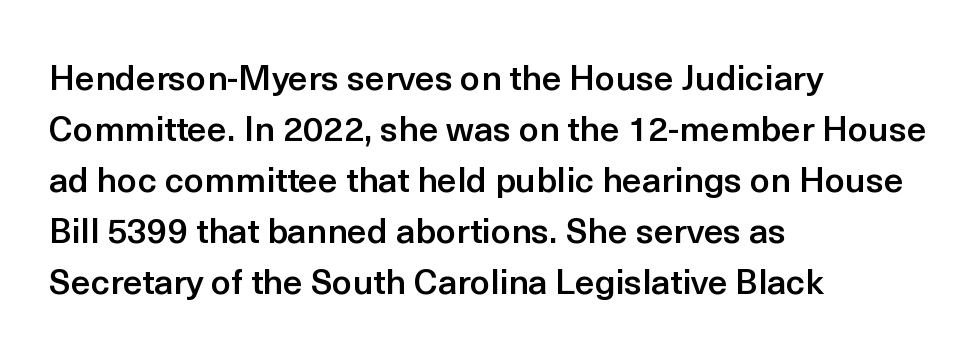
The zone under the glyphs is completely vacant. Is this a fixed-width face? No — the glyphs have proportional, varying widths. In terms of leading, this rendering sits right in the middle. Grotesque or geometric, the face here clearly has no serifs. Compared with typical body copy, the letter spacing here is the same.
